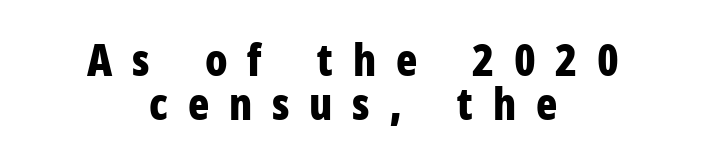
Q: Is the text bold? A: Yes.
Q: Is the text italic (slanted)? A: No, it is upright.
Q: Is the typeface a serif or a sans-serif typeface? A: Sans-serif.
Q: Is the text underlined? A: No.
Q: How is the paragraph aligned? A: Centered.
Q: Is the spacing between letters normal or unusually wide? A: Unusually wide.
Q: Is the spacing between lines tight, normal or loose? A: Tight.
Q: Width (condensed, normal, or wide)? A: Condensed.
Q: Stroke contrast? A: Low.
Q: x-height? A: Medium.
Q: Monospaced? A: No.
